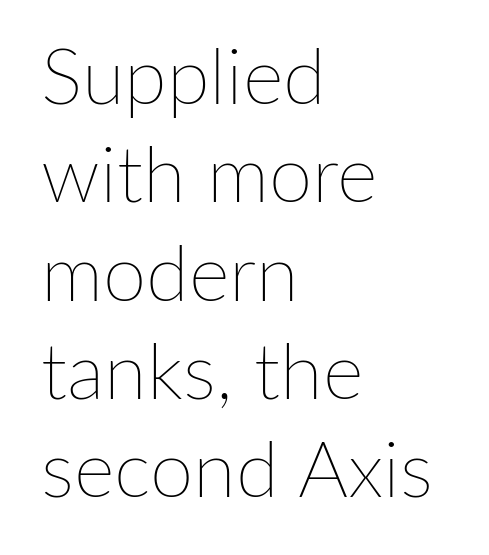
Q: Is the text bold? A: No.
Q: Is the text italic (slanted)? A: No, it is upright.
Q: Is the text underlined? A: No.
Q: How is the paragraph aligned? A: Left-aligned.
Q: Is the spacing between letters normal or unusually wide? A: Normal.
Q: Is the spacing between lines tight, normal or loose? A: Normal.
Q: Width (condensed, normal, or wide)? A: Normal.
Q: Stroke contrast? A: Low.
Q: x-height? A: Medium.
Q: Monospaced? A: No.
